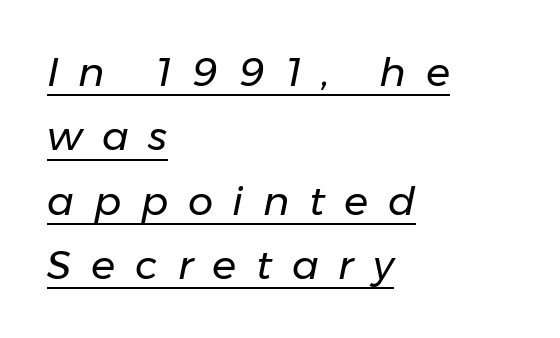
{"italic": "yes", "lean": "right", "slant_degrees": 11, "bold": "no", "weight": "regular", "width": "normal", "stroke_contrast": "low", "x_height": "medium", "monospaced": "no", "underline": "yes", "align": "left", "line_spacing": "normal", "line_spacing_ratio": 1.61, "letter_spacing": "wide", "letter_spacing_em": 0.49, "glyph_px": 40}
